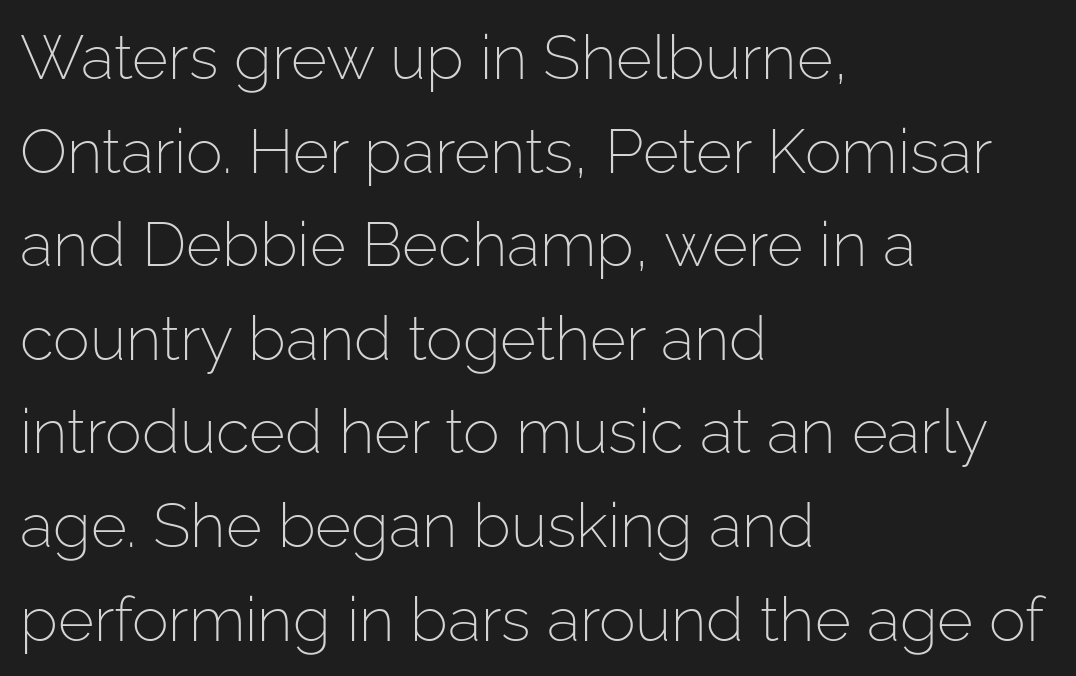
The image shows 62 px light sans-serif type, upright; set left-aligned, normal line spacing (1.51x), normal letter spacing, not underlined; low stroke contrast and a medium x-height.
